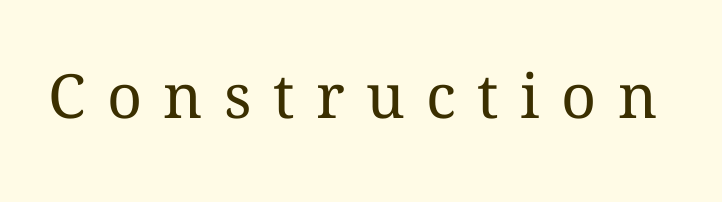
Q: Is the text bold? A: No.
Q: Is the text italic (slanted)? A: No, it is upright.
Q: Is the text underlined? A: No.
Q: Is the spacing between letters normal or unusually wide? A: Unusually wide.
Q: Width (condensed, normal, or wide)? A: Normal.
Q: Stroke contrast? A: Medium.
Q: x-height? A: Medium.
Q: Monospaced? A: No.
